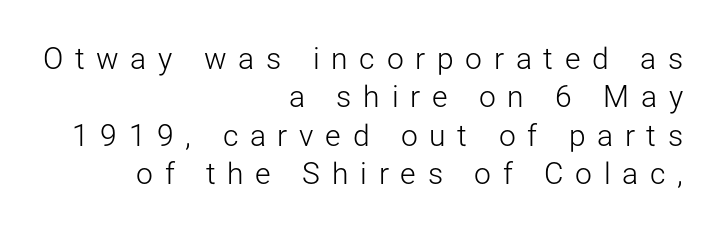
{"serif": "no", "italic": "no", "bold": "no", "weight": "light", "width": "normal", "stroke_contrast": "low", "x_height": "medium", "monospaced": "no", "underline": "no", "align": "right", "line_spacing": "normal", "line_spacing_ratio": 1.28, "letter_spacing": "wide", "letter_spacing_em": 0.39, "glyph_px": 30}
